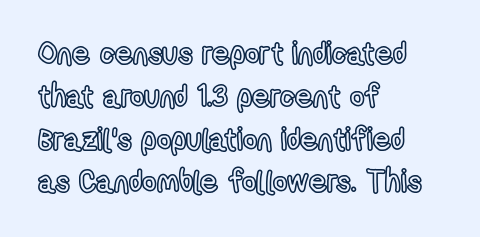
{"italic": "no", "width": "condensed", "x_height": "medium", "monospaced": "no", "underline": "no", "align": "left", "line_spacing": "normal", "line_spacing_ratio": 1.38, "letter_spacing": "normal", "letter_spacing_em": 0.0, "glyph_px": 31}
